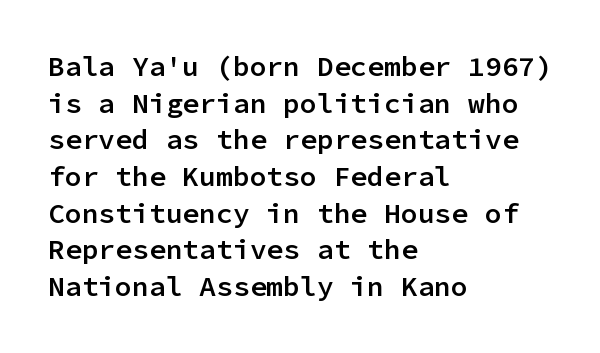
One-word summary of the alignment: left. In terms of posture, this sample is upright. The designer left line spacing at the default. Its strokes are somewhat broadened, the hallmark of semibold type. Type without underlining.
